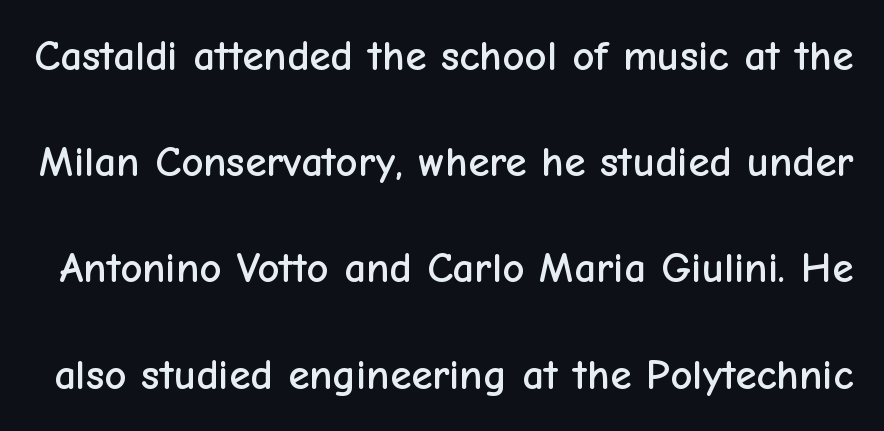
Q: Is the text italic (slanted)? A: No, it is upright.
Q: Is the typeface a serif or a sans-serif typeface? A: Sans-serif.
Q: Is the text underlined? A: No.
Q: Is the spacing between letters normal or unusually wide? A: Normal.
Q: Is the spacing between lines tight, normal or loose? A: Loose.
Q: Width (condensed, normal, or wide)? A: Normal.
Q: Stroke contrast? A: Low.
Q: x-height? A: Medium.
Q: Monospaced? A: No.
